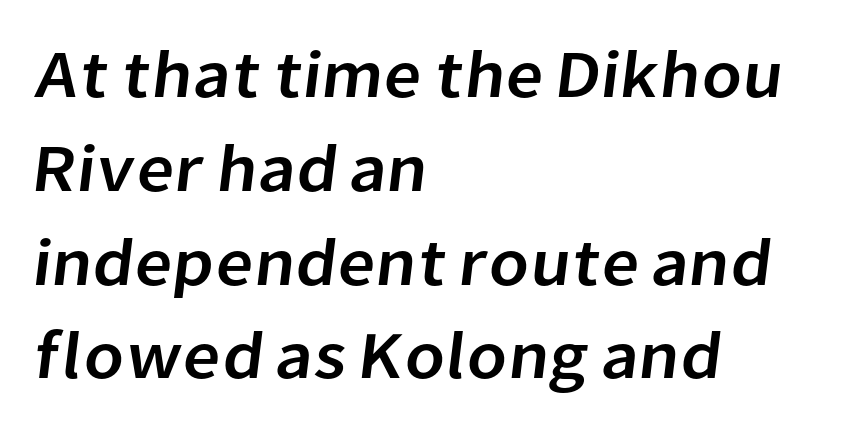
Q: Is the typeface a serif or a sans-serif typeface? A: Sans-serif.
Q: Is the text underlined? A: No.
Q: How is the paragraph aligned? A: Left-aligned.
Q: Is the spacing between letters normal or unusually wide? A: Normal.
Q: Is the spacing between lines tight, normal or loose? A: Normal.
Q: Width (condensed, normal, or wide)? A: Normal.
Q: Stroke contrast? A: Low.
Q: x-height? A: Medium.
Q: Monospaced? A: No.
